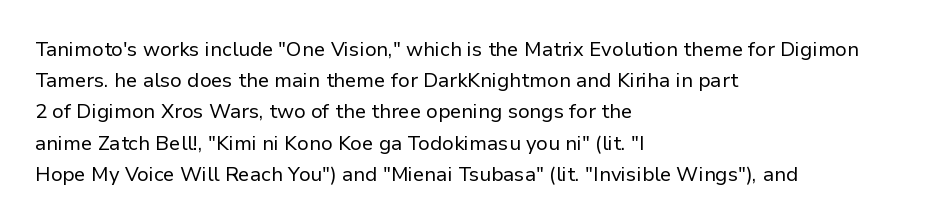
{"italic": "no", "bold": "no", "underline": "no", "align": "left", "line_spacing": "normal", "line_spacing_ratio": 1.56, "letter_spacing": "normal", "letter_spacing_em": 0.0, "glyph_px": 20}
